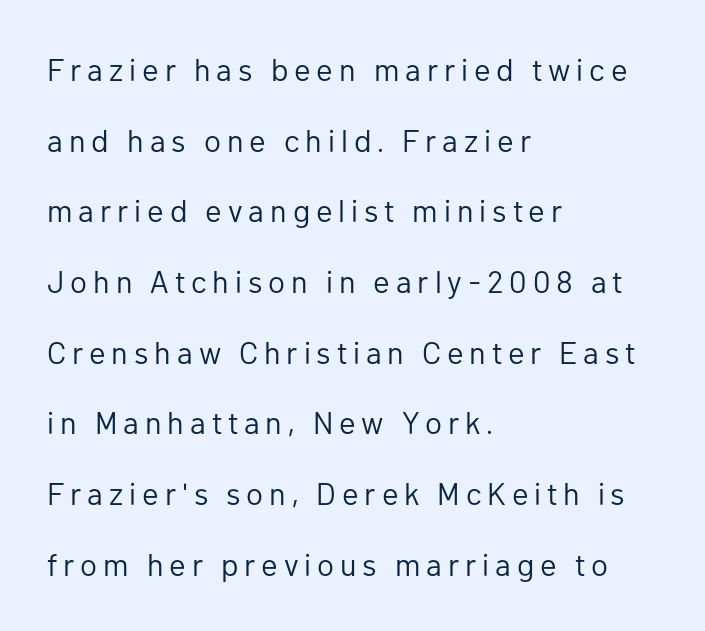
The image shows 31 px regular-weight sans-serif type, upright; set left-aligned, loose line spacing (2.28x), not underlined; low stroke contrast and a medium x-height.
